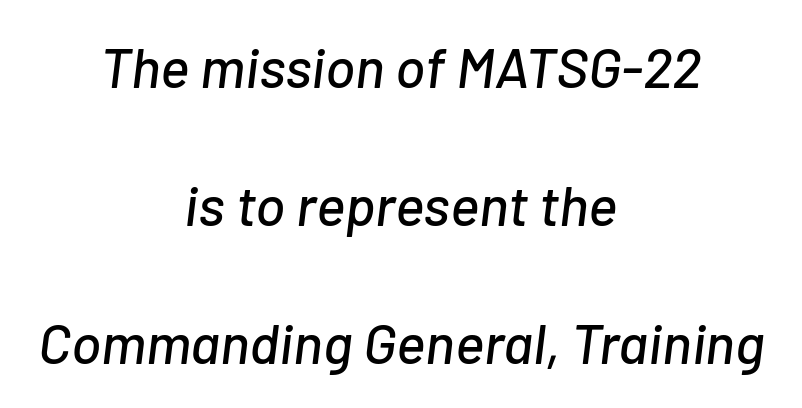
No extra tracking has been applied to these lines. Italic: yes, the glyphs are oblique. The glyphs are unaccompanied by any horizontal stroke below them. The space between consecutive lines is lavish. This sample has the flowing, uneven cadence of proportional lettering.
